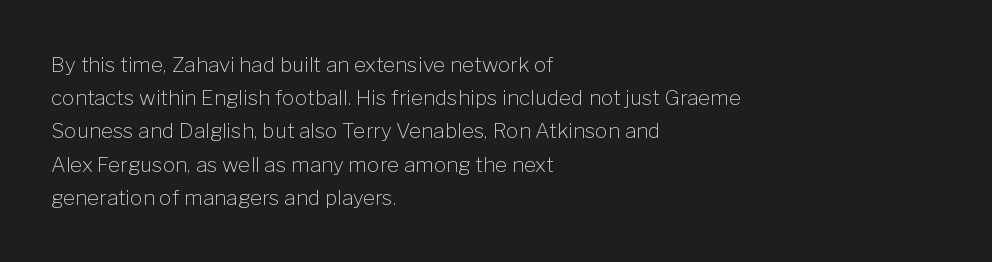
{"italic": "no", "bold": "no", "underline": "no", "align": "left", "line_spacing": "normal", "line_spacing_ratio": 1.58, "letter_spacing": "normal", "letter_spacing_em": 0.0, "glyph_px": 21}
